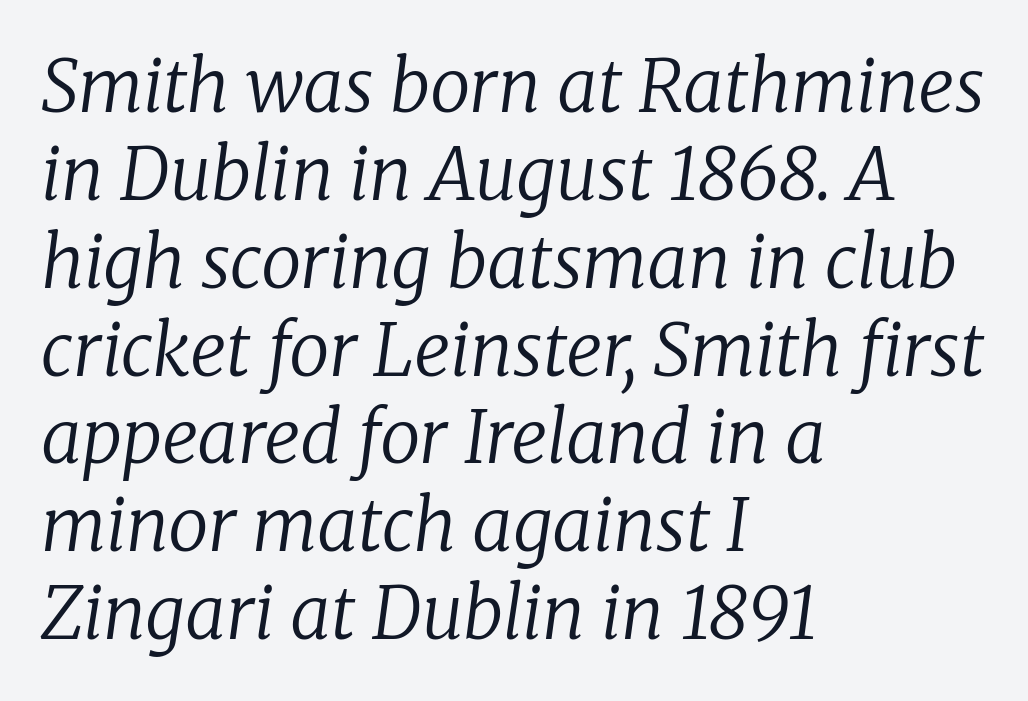
{"serif": "yes", "italic": "yes", "lean": "right", "slant_degrees": 8, "bold": "no", "weight": "regular", "width": "normal", "stroke_contrast": "low", "x_height": "medium", "monospaced": "no", "underline": "no", "align": "left", "line_spacing_ratio": 1.22, "letter_spacing": "normal", "letter_spacing_em": 0.0, "glyph_px": 72}
